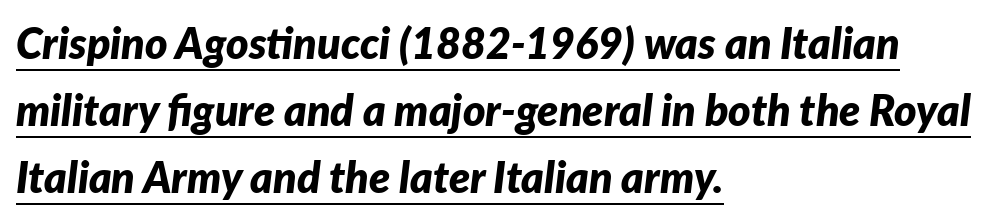
The image shows 43 px bold type, italic (leaning right); set left-aligned, normal line spacing (1.56x), normal letter spacing, underlined; low stroke contrast and a medium x-height.
